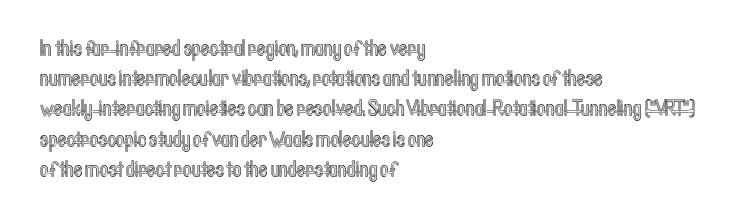
The lines sit at an ordinary, default distance from one another. In terms of posture, this sample is upright. What stands out about the letter spacing? Nothing — it is the standard amount. Leftover space on each line is placed entirely after the last word. Check the space under the baseline: it is left empty.
